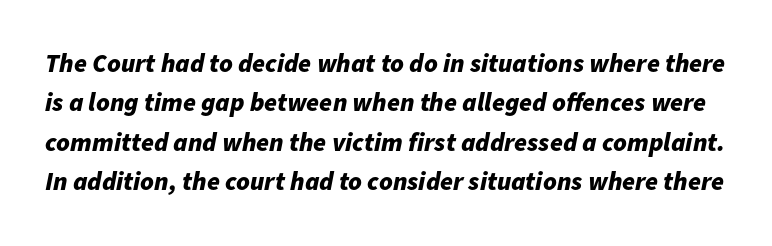
A typesetter would mark this as italic. Look at the tracking — it's just the regular setting, nothing added. Underlining? Definitely not there. Whoever set this chose a conventional vertical rhythm.
